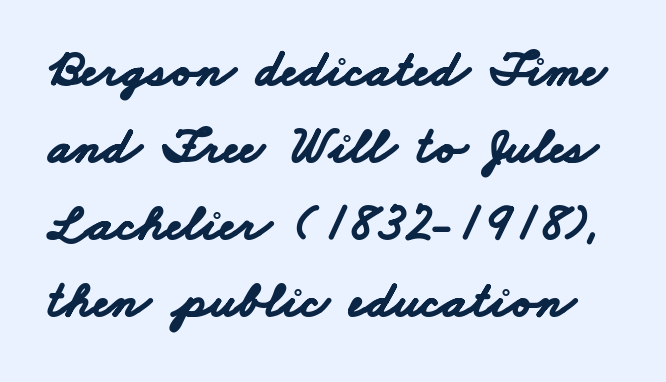
The image shows 52 px bold, wide sans-serif type; set normal line spacing (1.48x), normal letter spacing, not underlined; low stroke contrast and a small x-height.
